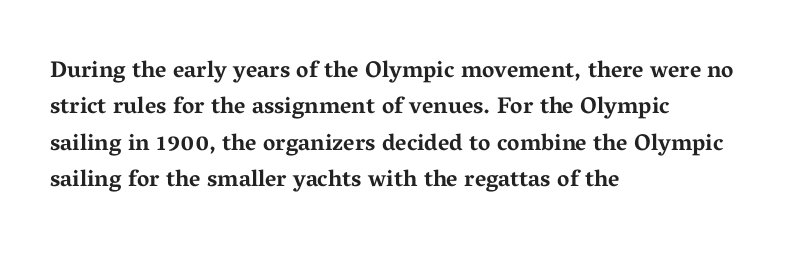
The text block is weighted toward the left margin, trailing off unevenly rightward. These lines carry a lot of weight — the face is fully bold. The letters stand upright; this is a roman face. Each row of text sits above clean, open space. This rendering leaves character spacing at its baseline value.
